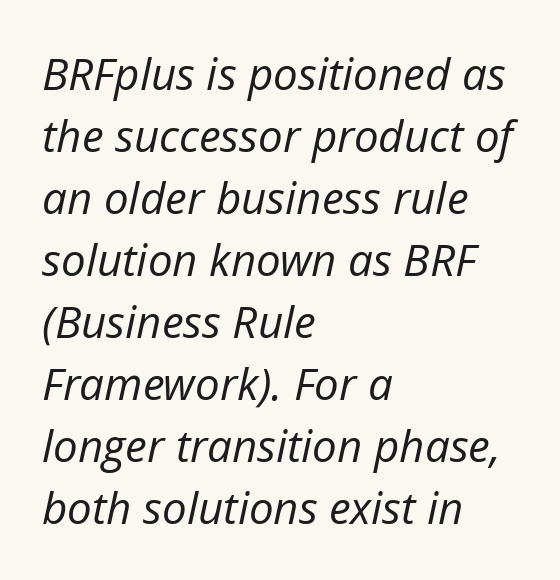
Tracking here is standard; glyphs follow each other at the usual distance. The strokes are not fattened; the text isn't bold. In terms of posture, this sample is oblique. Do the characters align in a grid? No, the font is proportional. Normally led — the rows are evenly, conventionally spaced.
